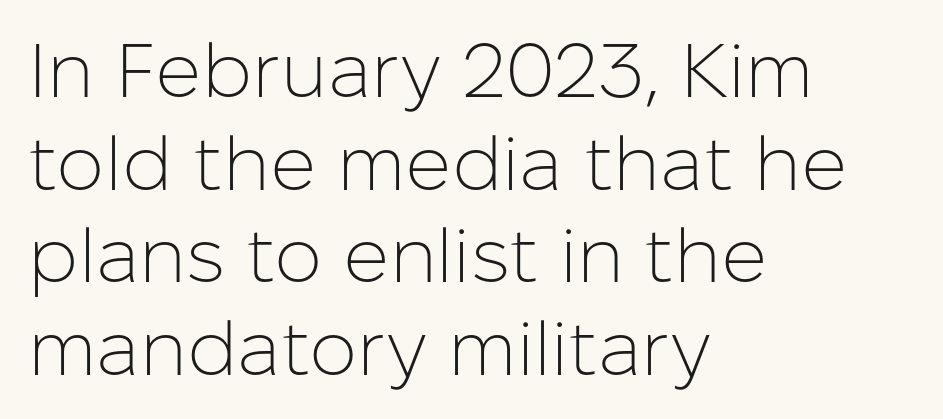
Q: Is the text bold? A: No.
Q: Is the text italic (slanted)? A: No, it is upright.
Q: Is the typeface a serif or a sans-serif typeface? A: Sans-serif.
Q: Is the text underlined? A: No.
Q: How is the paragraph aligned? A: Left-aligned.
Q: Is the spacing between letters normal or unusually wide? A: Normal.
Q: Width (condensed, normal, or wide)? A: Normal.
Q: Stroke contrast? A: Low.
Q: x-height? A: Medium.
Q: Monospaced? A: No.
